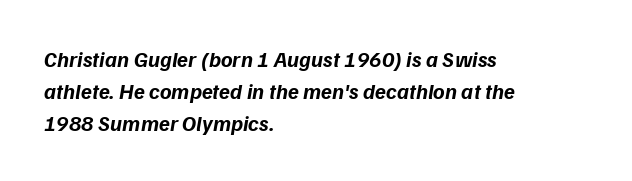
{"italic": "yes", "lean": "right", "slant_degrees": 9, "bold": "yes", "underline": "no", "align": "left", "line_spacing": "normal", "line_spacing_ratio": 1.46, "letter_spacing": "normal", "letter_spacing_em": 0.0, "glyph_px": 22}
